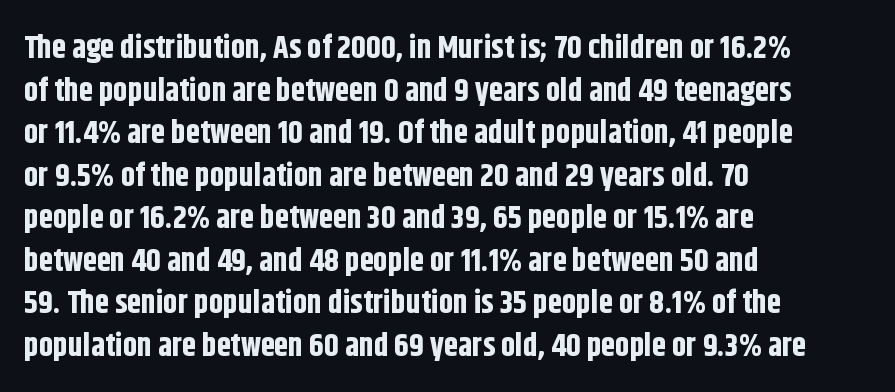
Type style note: lacks serifs. The space between consecutive lines is moderate. Rule under the text: the space is simply empty. These lines carry a lot of weight — the face is fully bold. Each word holds together tightly as a unit, with standard inter-letter gaps.
